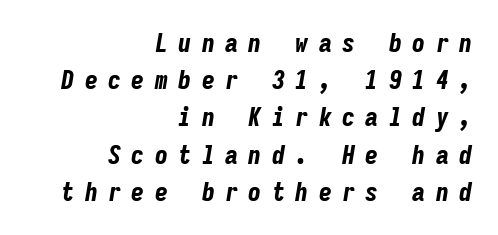
Each glyph is drawn with heavy, bold strokes. The string is rendered with underlining switched off. Every character sits at an angle, as italics do. Quick note: interline space is typical.
